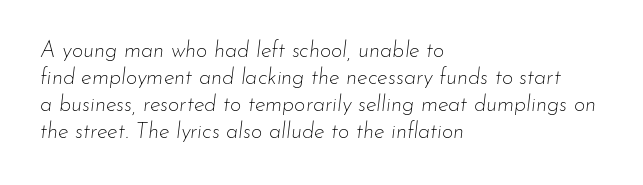
The image shows 22 px text type, italic (leaning right); set left-aligned, line spacing 1.23x, normal letter spacing, not underlined.
